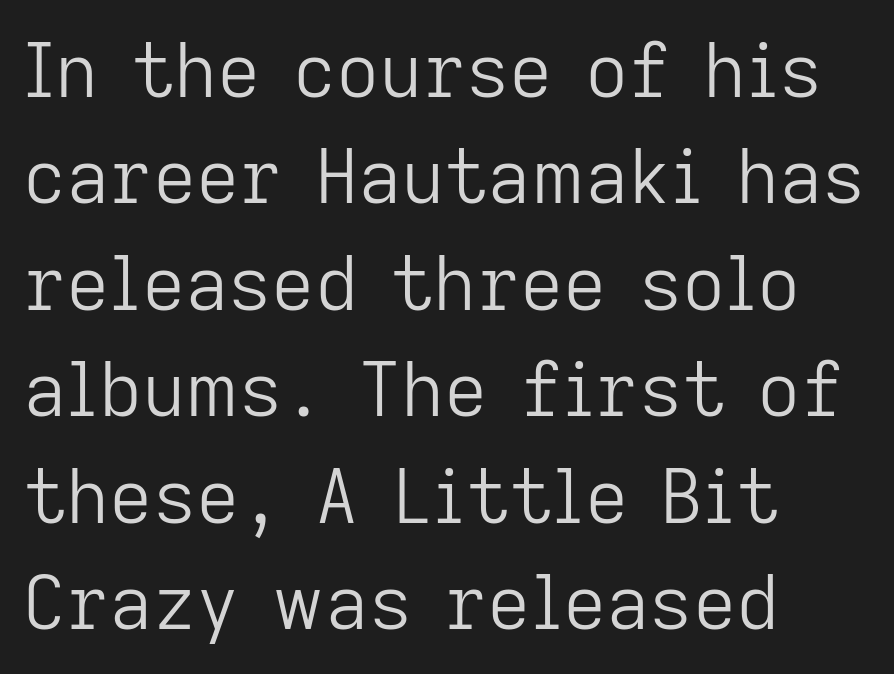
The image shows 75 px light sans-serif type, upright; set left-aligned, normal line spacing (1.42x), normal letter spacing, not underlined; low stroke contrast and a medium x-height.
